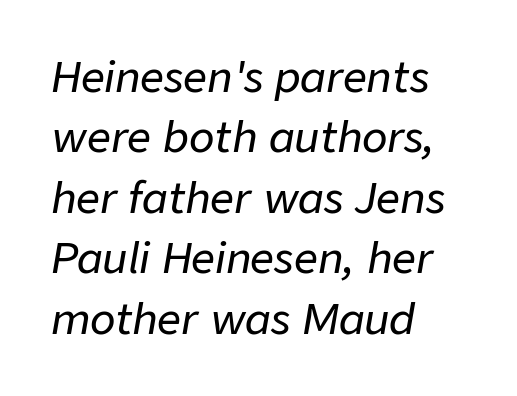
Each row of text sits above clean, open space. Look at the tracking — it's just the regular setting, nothing added. The lettering tilts uniformly, giving the passage an italic look. Layout note: lines flush left. Each letter keeps its own natural width here, so spacing adapts to shape. The designer left line spacing at the default.
